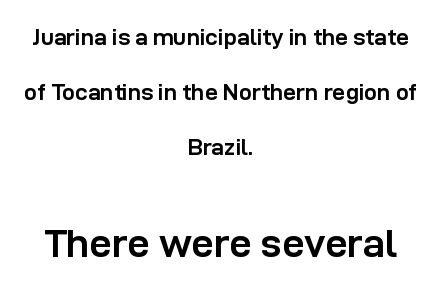
{"serif": "no", "italic": "no", "bold": "yes", "weight": "semibold", "width": "normal", "stroke_contrast": "low", "x_height": "medium", "monospaced": "no", "underline": "no", "align": "center", "line_spacing": "loose", "line_spacing_ratio": 2.39, "letter_spacing": "normal", "letter_spacing_em": 0.0, "larger_block": "second", "size_ratio": 1.74, "glyph_px": 40}
